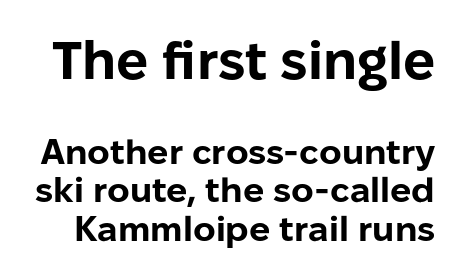
Q: Is the text bold? A: Yes.
Q: Is the text italic (slanted)? A: No, it is upright.
Q: Is the typeface a serif or a sans-serif typeface? A: Sans-serif.
Q: Is the text underlined? A: No.
Q: Is the spacing between letters normal or unusually wide? A: Normal.
Q: Is the spacing between lines tight, normal or loose? A: Tight.
Q: Which block of text is set in a larger size, the first (top) or the second (bottom)? A: The first (top) one.
Q: Width (condensed, normal, or wide)? A: Normal.
Q: Stroke contrast? A: Low.
Q: x-height? A: Medium.
Q: Monospaced? A: No.
